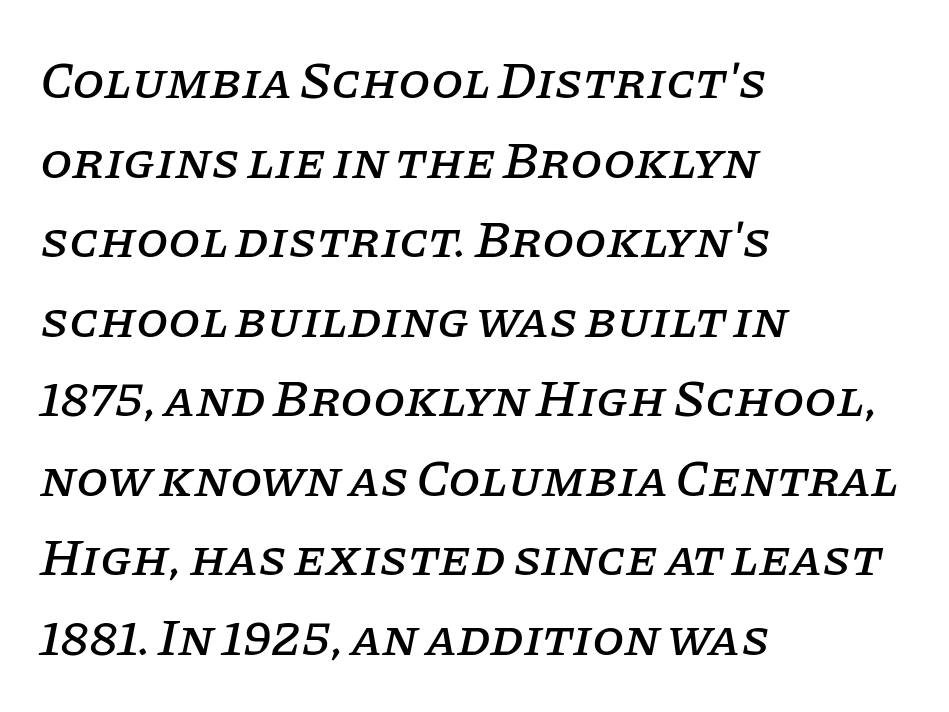
The image shows 52 px serif type, italic (leaning right); set left-aligned, normal line spacing (1.53x), normal letter spacing, not underlined; low stroke contrast and a large x-height.
